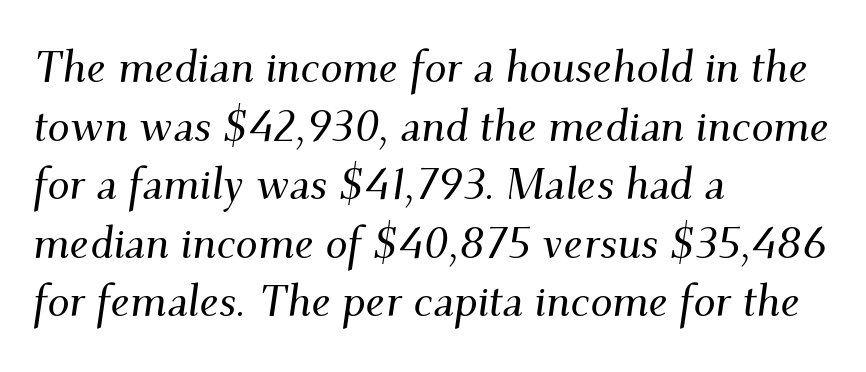
{"serif": "yes", "italic": "yes", "lean": "right", "slant_degrees": 9, "width": "normal", "stroke_contrast": "medium", "x_height": "small", "monospaced": "no", "underline": "no", "align": "left", "line_spacing": "normal", "line_spacing_ratio": 1.33, "letter_spacing": "normal", "letter_spacing_em": 0.0, "glyph_px": 44}
